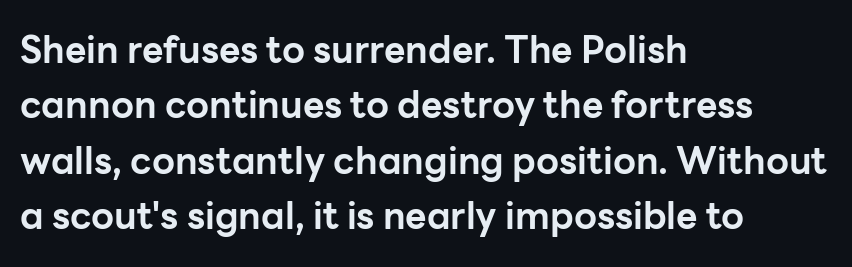
The type sits square on the baseline with zero lean. Here the designer chose a conventional face with non-uniform glyph widths. A student would call this left alignment; a typographer would say flush left, rag right. Each letter's strokes conclude bluntly, with no projecting serifs.
